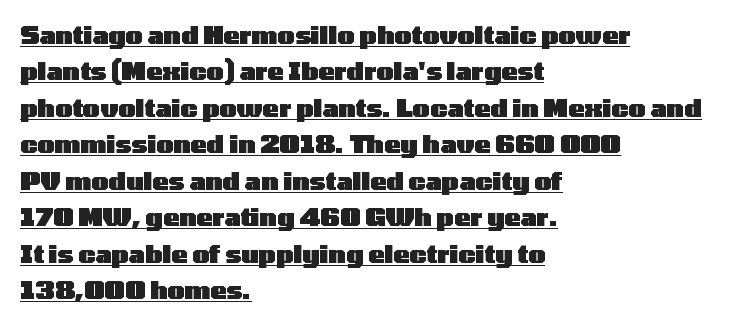
Q: Is the text bold? A: Yes.
Q: Is the text italic (slanted)? A: No, it is upright.
Q: Is the text underlined? A: Yes.
Q: How is the paragraph aligned? A: Left-aligned.
Q: Is the spacing between letters normal or unusually wide? A: Normal.
Q: Is the spacing between lines tight, normal or loose? A: Normal.
